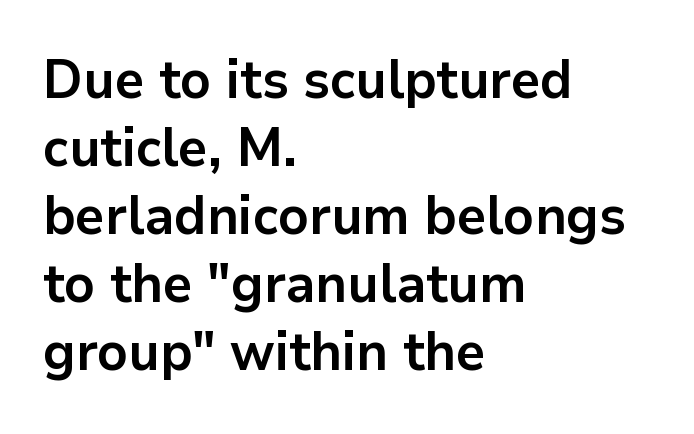
Q: Is the text bold? A: Yes.
Q: Is the text italic (slanted)? A: No, it is upright.
Q: Is the typeface a serif or a sans-serif typeface? A: Sans-serif.
Q: Is the text underlined? A: No.
Q: How is the paragraph aligned? A: Left-aligned.
Q: Is the spacing between letters normal or unusually wide? A: Normal.
Q: Is the spacing between lines tight, normal or loose? A: Normal.
Q: Width (condensed, normal, or wide)? A: Normal.
Q: Stroke contrast? A: Low.
Q: x-height? A: Medium.
Q: Monospaced? A: No.
